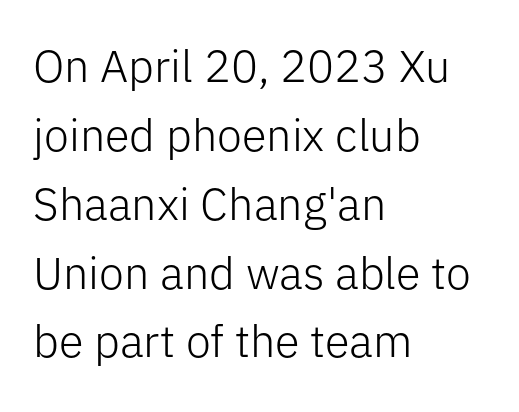
Is there much room between lines? A standard amount, neither cramped nor airy. The specimen omits any rule beneath the text block's lines. The passage shown is not bold in any degree. These lines are composed in type without serifs.
